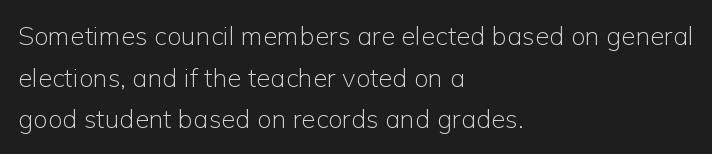
{"italic": "no", "bold": "no", "underline": "no", "align": "left", "line_spacing": "normal", "line_spacing_ratio": 1.6, "letter_spacing": "normal", "letter_spacing_em": 0.0, "glyph_px": 26}
